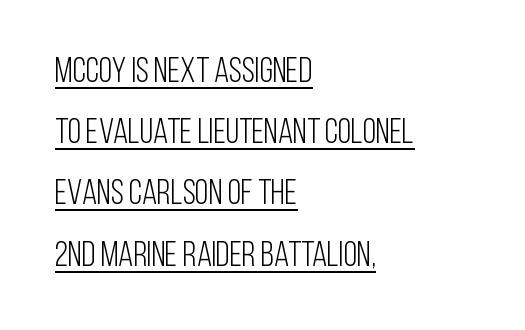
Q: Is the text bold? A: No.
Q: Is the text italic (slanted)? A: No, it is upright.
Q: Is the typeface a serif or a sans-serif typeface? A: Sans-serif.
Q: Is the text underlined? A: Yes.
Q: How is the paragraph aligned? A: Left-aligned.
Q: Is the spacing between letters normal or unusually wide? A: Normal.
Q: Width (condensed, normal, or wide)? A: Condensed.
Q: Stroke contrast? A: Low.
Q: x-height? A: Large.
Q: Monospaced? A: No.
